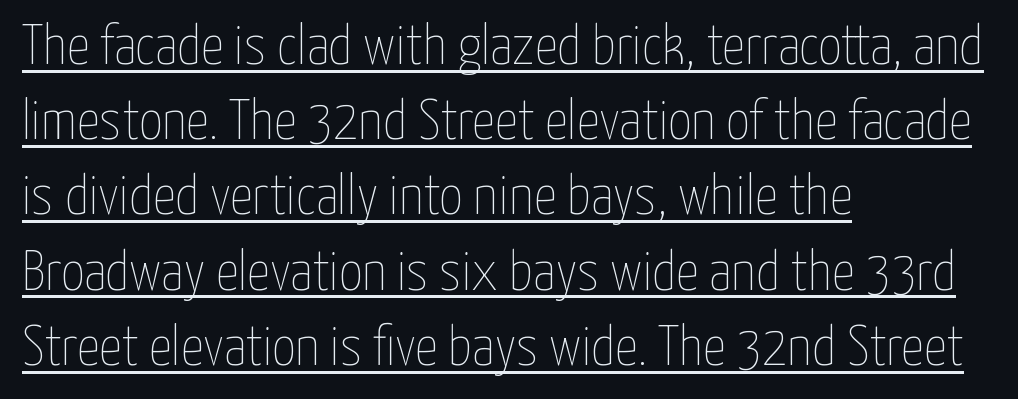
{"italic": "no", "bold": "no", "weight": "thin", "width": "condensed", "stroke_contrast": "low", "x_height": "medium", "monospaced": "no", "underline": "yes", "align": "left", "line_spacing": "normal", "line_spacing_ratio": 1.32, "letter_spacing": "normal", "letter_spacing_em": 0.0, "glyph_px": 57}
